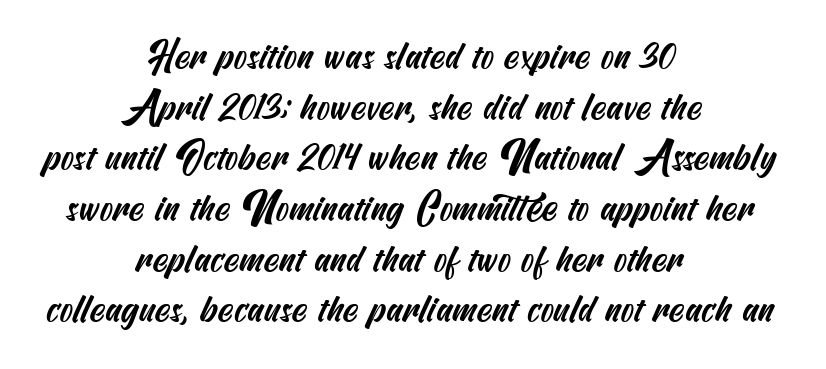
{"serif": "no", "width": "condensed", "stroke_contrast": "medium", "x_height": "small", "underline": "no", "align": "center", "line_spacing": "normal", "line_spacing_ratio": 1.3, "letter_spacing": "normal", "letter_spacing_em": 0.0, "glyph_px": 39}
